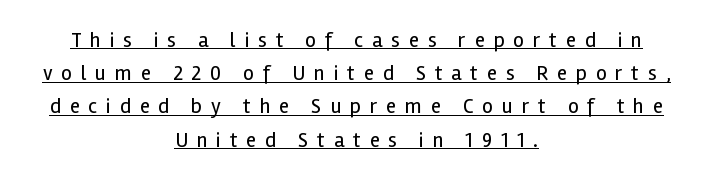
{"italic": "no", "bold": "no", "underline": "yes", "align": "center", "line_spacing": "normal", "line_spacing_ratio": 1.58, "letter_spacing": "wide", "letter_spacing_em": 0.42, "glyph_px": 21}
